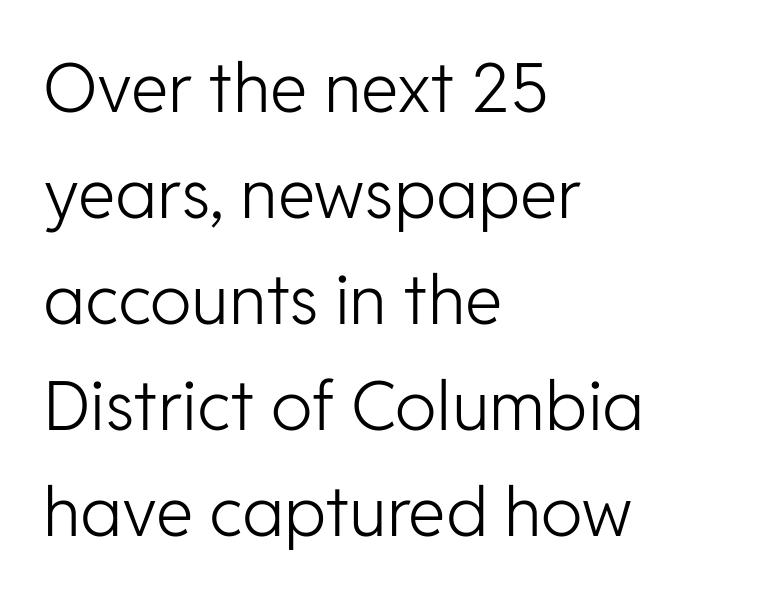
Clear beneath every line of the passage. Does extra space separate the letters? No, they use regular spacing. Do the characters align in a grid? No, the font is proportional. Weight class: somewhere from thin through regular. Characters remain perfectly vertical along every line.
